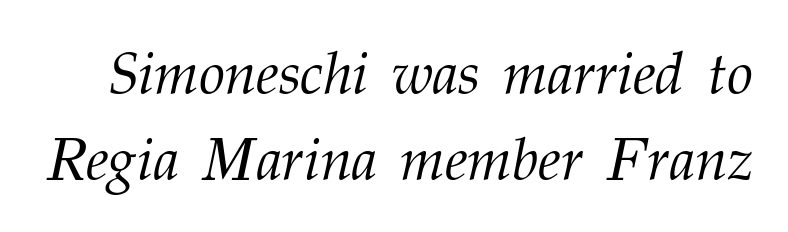
The passage shown is typed in a proportional face where columns would drift. Observe the lean: these are italic letterforms. The font sits on the lighter half of the weight spectrum, regular included. The rendering shows small feet on the letterforms — a serif design.
